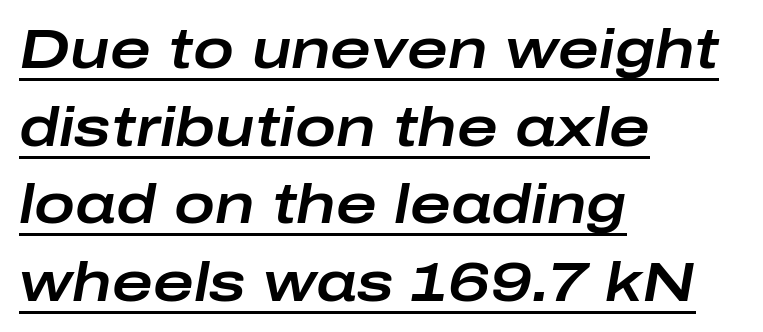
Q: Is the text italic (slanted)? A: Yes, it leans right by about 10 degrees.
Q: Is the text underlined? A: Yes.
Q: How is the paragraph aligned? A: Left-aligned.
Q: Is the spacing between letters normal or unusually wide? A: Normal.
Q: Is the spacing between lines tight, normal or loose? A: Normal.
Q: Width (condensed, normal, or wide)? A: Wide.
Q: Stroke contrast? A: Low.
Q: x-height? A: Medium.
Q: Monospaced? A: No.
